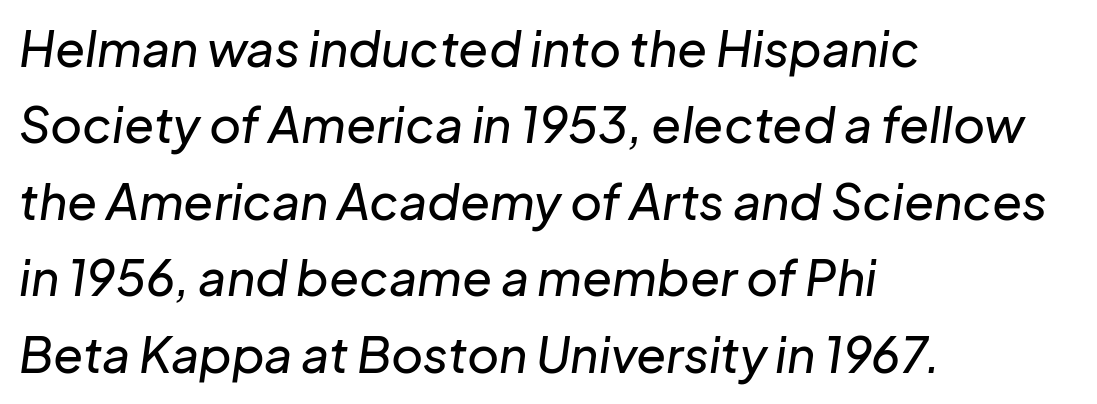
Q: Is the text italic (slanted)? A: Yes, it leans right by about 8 degrees.
Q: Is the text underlined? A: No.
Q: How is the paragraph aligned? A: Left-aligned.
Q: Is the spacing between letters normal or unusually wide? A: Normal.
Q: Is the spacing between lines tight, normal or loose? A: Normal.
Q: Width (condensed, normal, or wide)? A: Normal.
Q: Stroke contrast? A: Low.
Q: x-height? A: Medium.
Q: Monospaced? A: No.
